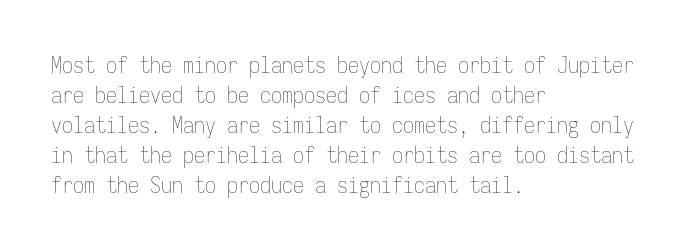
The image shows 22 px text type, upright; set left-aligned, normal line spacing (1.36x), normal letter spacing, not underlined.
